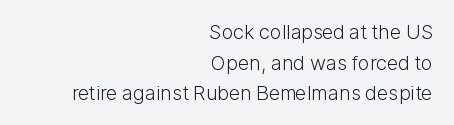
Q: Is the text bold? A: No.
Q: Is the text italic (slanted)? A: No, it is upright.
Q: Is the text underlined? A: No.
Q: How is the paragraph aligned? A: Right-aligned.
Q: Is the spacing between letters normal or unusually wide? A: Normal.
Q: Is the spacing between lines tight, normal or loose? A: Normal.
